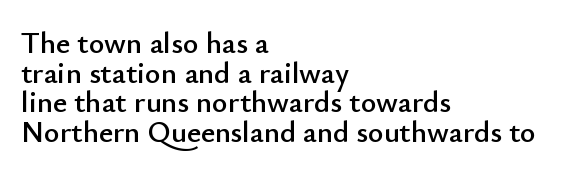
Q: Is the text italic (slanted)? A: No, it is upright.
Q: Is the typeface a serif or a sans-serif typeface? A: Sans-serif.
Q: Is the text underlined? A: No.
Q: How is the paragraph aligned? A: Left-aligned.
Q: Is the spacing between letters normal or unusually wide? A: Normal.
Q: Is the spacing between lines tight, normal or loose? A: Tight.
Q: Width (condensed, normal, or wide)? A: Normal.
Q: Stroke contrast? A: Low.
Q: x-height? A: Small.
Q: Monospaced? A: No.
